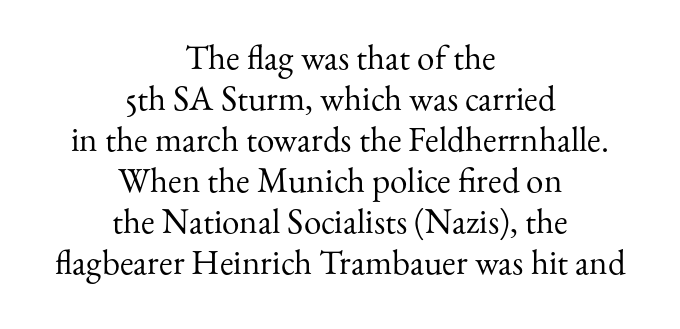
The rendering uses natural spacing where letterforms have individual widths. Small tapered or slab feet sit at the stroke ends, so this counts as serif. Stems and bowls with no extra thickness — not bold. What stands out about the letter spacing? Nothing — it is the standard amount.
